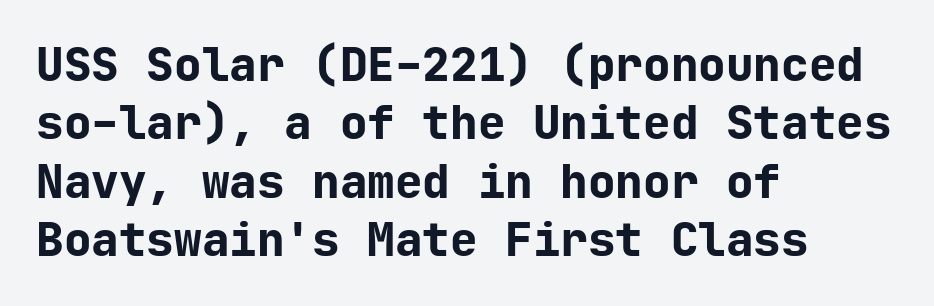
The image shows 46 px bold sans-serif type, upright, monospaced; set left-aligned, normal line spacing (1.27x), normal letter spacing, not underlined; low stroke contrast and a medium x-height.
